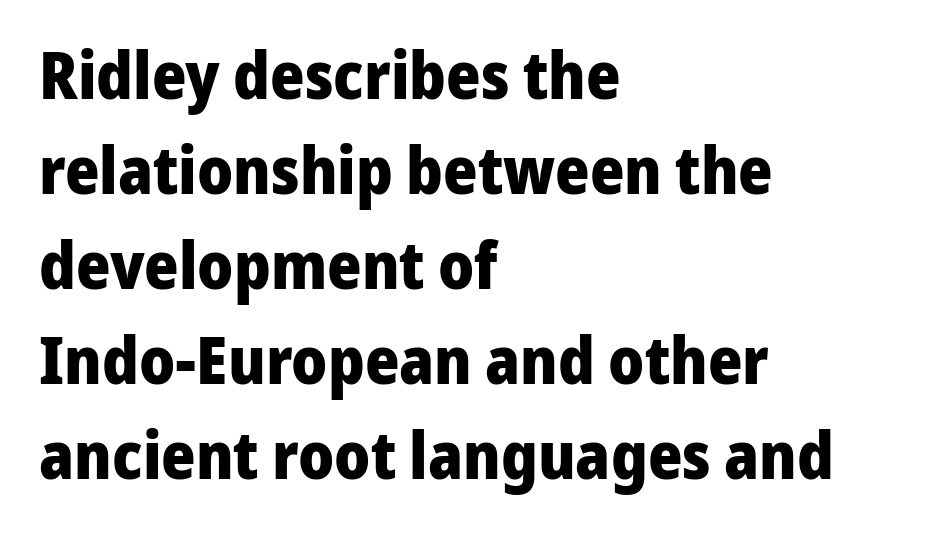
Q: Is the text bold? A: Yes.
Q: Is the text italic (slanted)? A: No, it is upright.
Q: Is the typeface a serif or a sans-serif typeface? A: Sans-serif.
Q: Is the text underlined? A: No.
Q: How is the paragraph aligned? A: Left-aligned.
Q: Is the spacing between letters normal or unusually wide? A: Normal.
Q: Is the spacing between lines tight, normal or loose? A: Normal.
Q: Width (condensed, normal, or wide)? A: Normal.
Q: Stroke contrast? A: Low.
Q: x-height? A: Medium.
Q: Monospaced? A: No.
